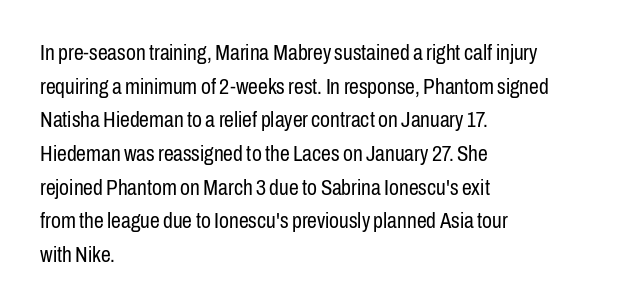
The image shows 22 px text type, upright; set left-aligned, normal line spacing (1.53x), normal letter spacing, not underlined.
